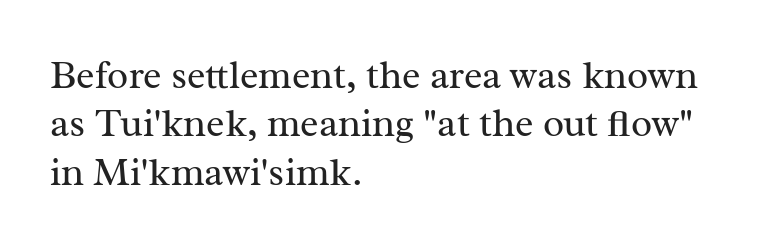
The lettering holds an erect, upright posture throughout. Line starts are locked; line ends wander. Caption: face not bold, strokes unweighted. Character widths vary here, with narrow letters taking less room than wide ones.
